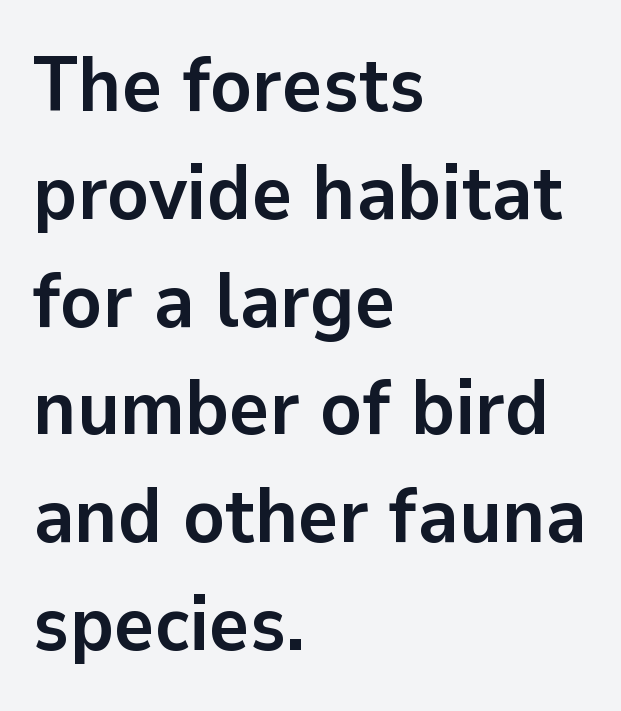
Q: Is the text bold? A: Yes.
Q: Is the text italic (slanted)? A: No, it is upright.
Q: Is the typeface a serif or a sans-serif typeface? A: Sans-serif.
Q: Is the text underlined? A: No.
Q: How is the paragraph aligned? A: Left-aligned.
Q: Is the spacing between letters normal or unusually wide? A: Normal.
Q: Is the spacing between lines tight, normal or loose? A: Normal.
Q: Width (condensed, normal, or wide)? A: Normal.
Q: Stroke contrast? A: Low.
Q: x-height? A: Medium.
Q: Monospaced? A: No.
